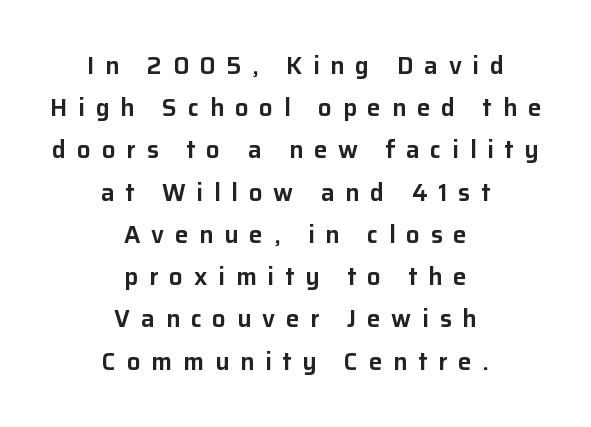
{"italic": "no", "underline": "no", "align": "center", "line_spacing_ratio": 1.76, "letter_spacing": "wide", "letter_spacing_em": 0.45, "glyph_px": 24}
